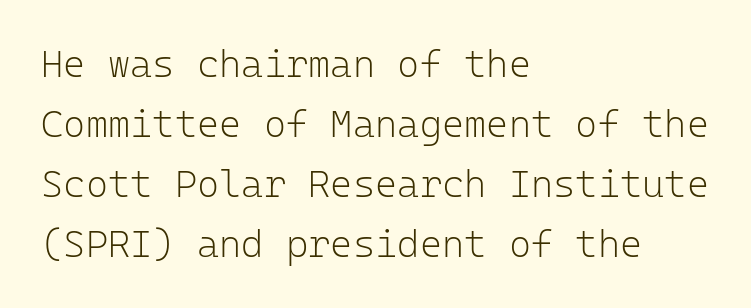
Q: Is the text bold? A: No.
Q: Is the text italic (slanted)? A: No, it is upright.
Q: Is the typeface a serif or a sans-serif typeface? A: Sans-serif.
Q: Is the text underlined? A: No.
Q: How is the paragraph aligned? A: Left-aligned.
Q: Is the spacing between letters normal or unusually wide? A: Normal.
Q: Is the spacing between lines tight, normal or loose? A: Normal.
Q: Width (condensed, normal, or wide)? A: Normal.
Q: Stroke contrast? A: Low.
Q: x-height? A: Medium.
Q: Monospaced? A: Yes.
